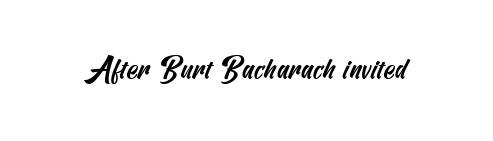
The image shows 29 px condensed sans-serif type; set normal letter spacing, not underlined; medium stroke contrast and a small x-height.
